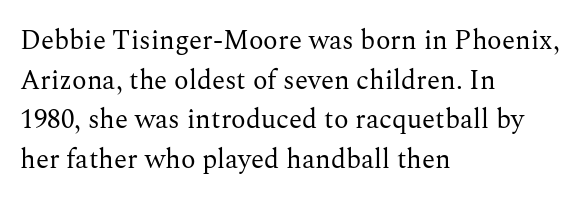
{"italic": "no", "bold": "no", "underline": "no", "align": "left", "line_spacing": "normal", "line_spacing_ratio": 1.47, "letter_spacing": "normal", "letter_spacing_em": 0.0, "glyph_px": 27}
